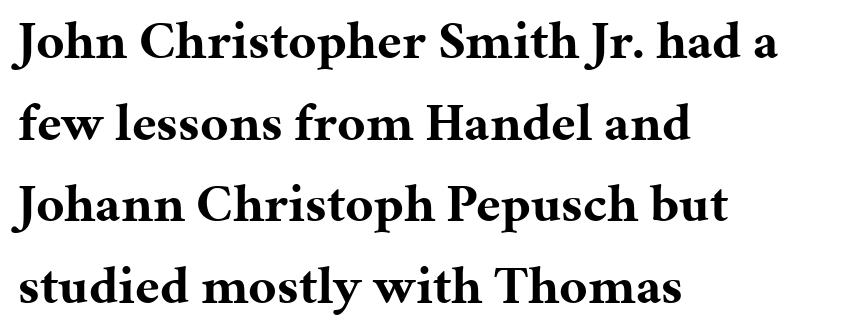
Q: Is the text bold? A: Yes.
Q: Is the text italic (slanted)? A: No, it is upright.
Q: Is the typeface a serif or a sans-serif typeface? A: Serif.
Q: Is the text underlined? A: No.
Q: How is the paragraph aligned? A: Left-aligned.
Q: Is the spacing between letters normal or unusually wide? A: Normal.
Q: Is the spacing between lines tight, normal or loose? A: Normal.
Q: Width (condensed, normal, or wide)? A: Normal.
Q: Stroke contrast? A: Medium.
Q: x-height? A: Medium.
Q: Monospaced? A: No.
